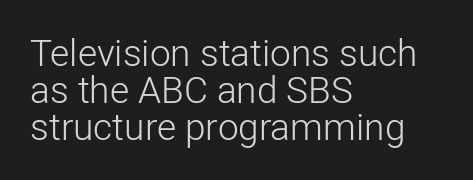
The rag falls on the right side of this text block. Character widths vary here, with narrow letters taking less room than wide ones. The typeface has the unassuming heft of standard copy or less. The type is set solid horizontally, with unmodified tracking. Ascenders rise straight up at ninety degrees. The passage shown is not underscored anywhere.
